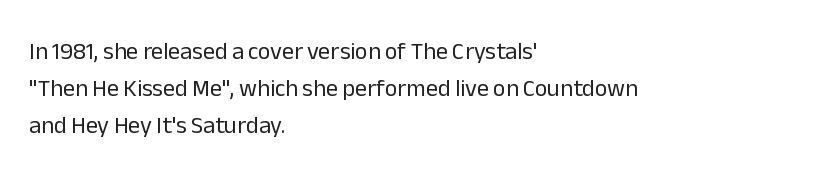
Vertical strokes here are truly vertical. Every row of glyphs begins at an identical x-position on the left. Between one letter and the next there's only the usual sliver of space. Only glyphs here, with clear space below each row.
